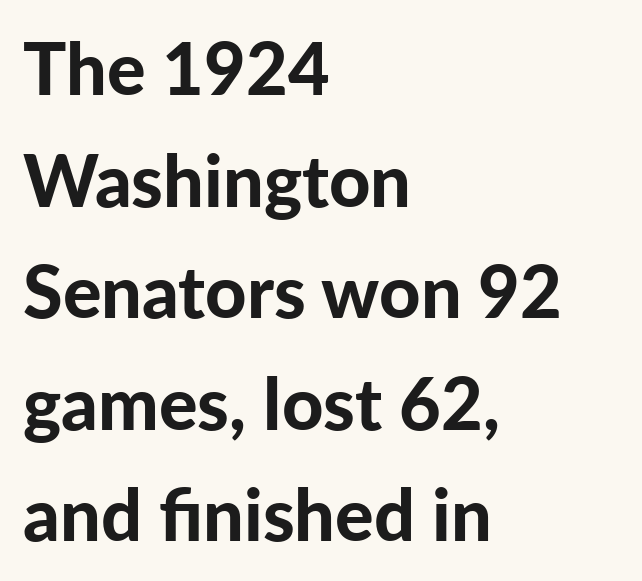
The image shows 72 px bold sans-serif type, upright; set left-aligned, normal line spacing (1.55x), normal letter spacing, not underlined; low stroke contrast and a medium x-height.
